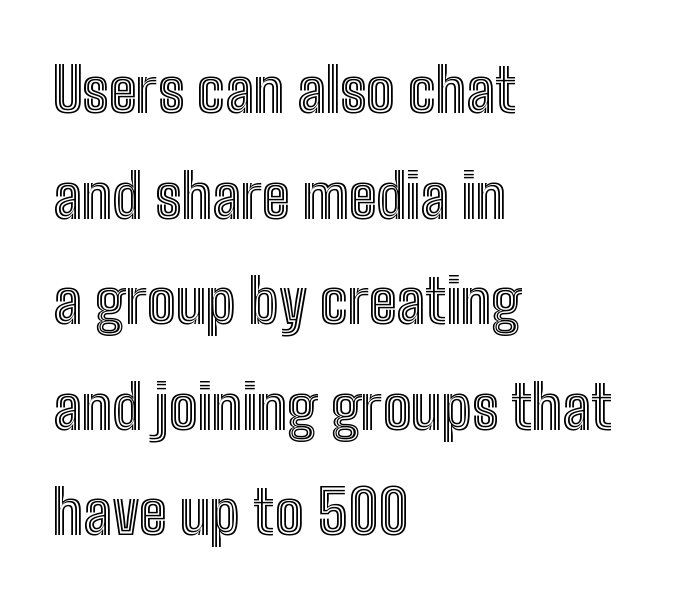
Q: Is the text italic (slanted)? A: No, it is upright.
Q: Is the text underlined? A: No.
Q: How is the paragraph aligned? A: Left-aligned.
Q: Is the spacing between letters normal or unusually wide? A: Normal.
Q: Width (condensed, normal, or wide)? A: Condensed.
Q: x-height? A: Medium.
Q: Monospaced? A: No.
